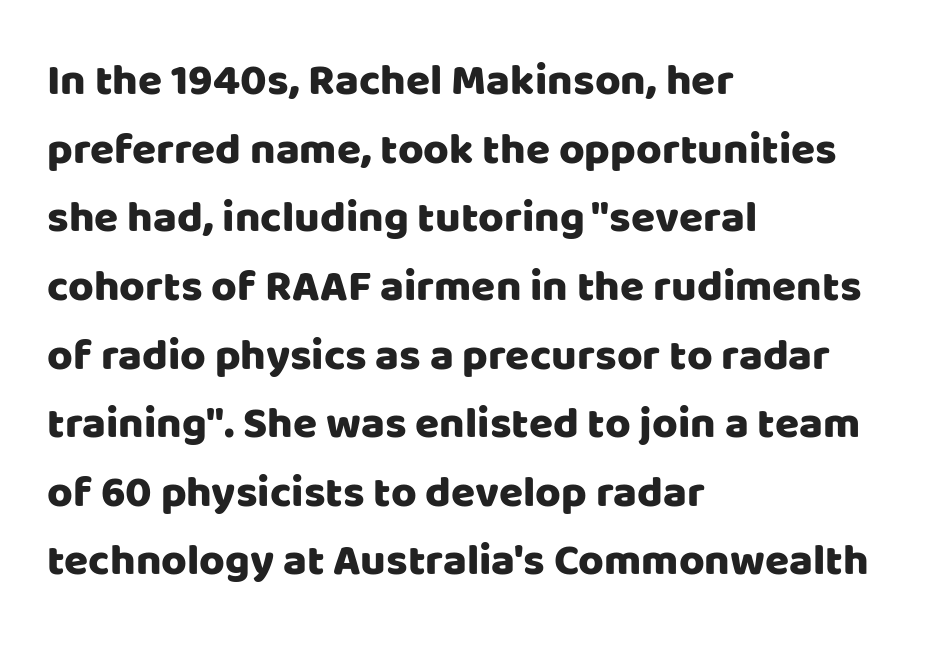
The space directly below the letters is spotless. A student would call this left alignment; a typographer would say flush left, rag right. Posture: vertical. One glance says typical: line gaps are just what's usual. The letters advance in unequal steps, a hallmark of proportional type.
